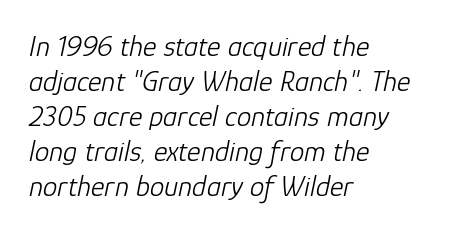
Varying glyph widths throughout — classic text-font behaviour. You can tell it's italic because the verticals aren't actually vertical. Tracking here is standard; glyphs follow each other at the usual distance. Casual observation: everything's shoved over to the left.
